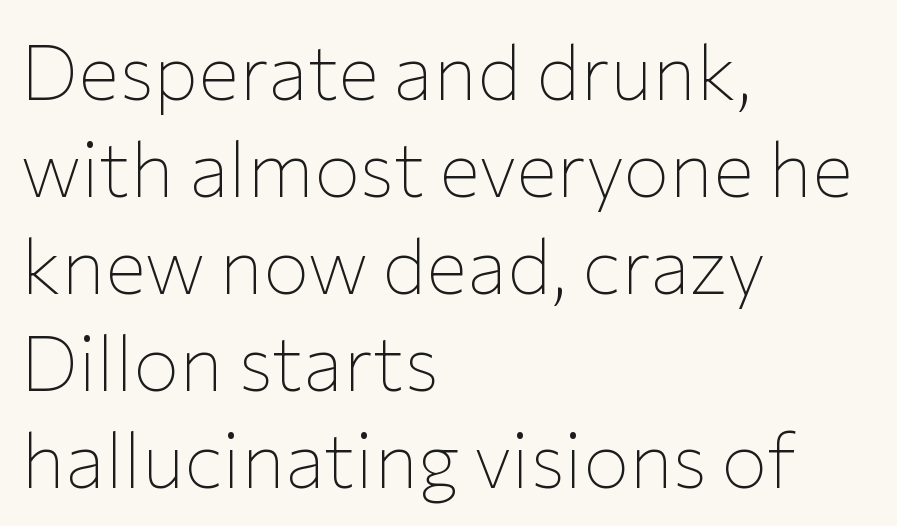
Q: Is the text bold? A: No.
Q: Is the text italic (slanted)? A: No, it is upright.
Q: Is the typeface a serif or a sans-serif typeface? A: Sans-serif.
Q: Is the text underlined? A: No.
Q: How is the paragraph aligned? A: Left-aligned.
Q: Is the spacing between letters normal or unusually wide? A: Normal.
Q: Is the spacing between lines tight, normal or loose? A: Normal.
Q: Width (condensed, normal, or wide)? A: Normal.
Q: Stroke contrast? A: Low.
Q: x-height? A: Medium.
Q: Monospaced? A: No.
